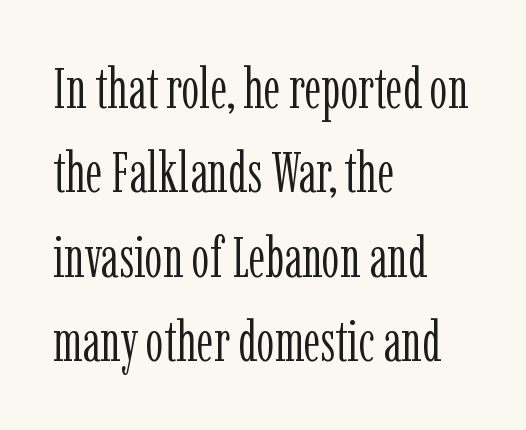
{"serif": "yes", "italic": "no", "bold": "no", "weight": "light", "width": "condensed", "stroke_contrast": "low", "x_height": "medium", "monospaced": "no", "underline": "no", "align": "left", "line_spacing": "normal", "line_spacing_ratio": 1.48, "letter_spacing": "normal", "letter_spacing_em": 0.0, "glyph_px": 57}
